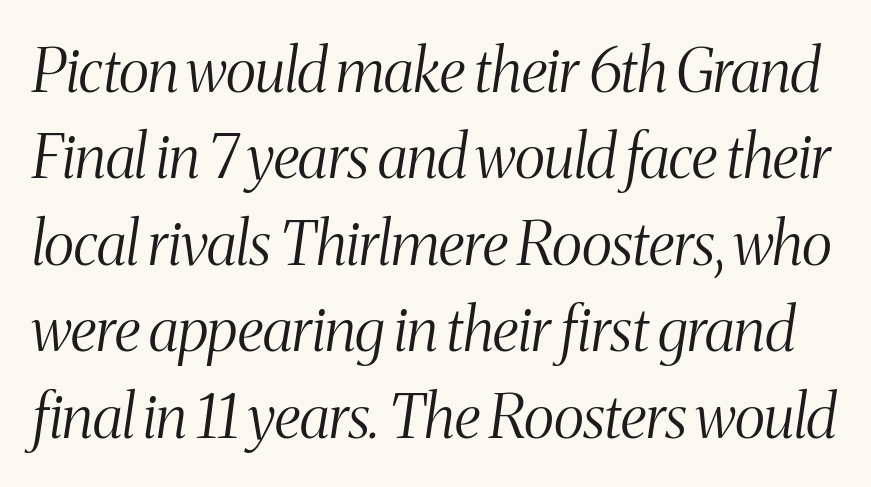
The image shows 60 px light, condensed serif type, italic (leaning right); set normal line spacing (1.44x), normal letter spacing, not underlined; medium stroke contrast and a medium x-height.
